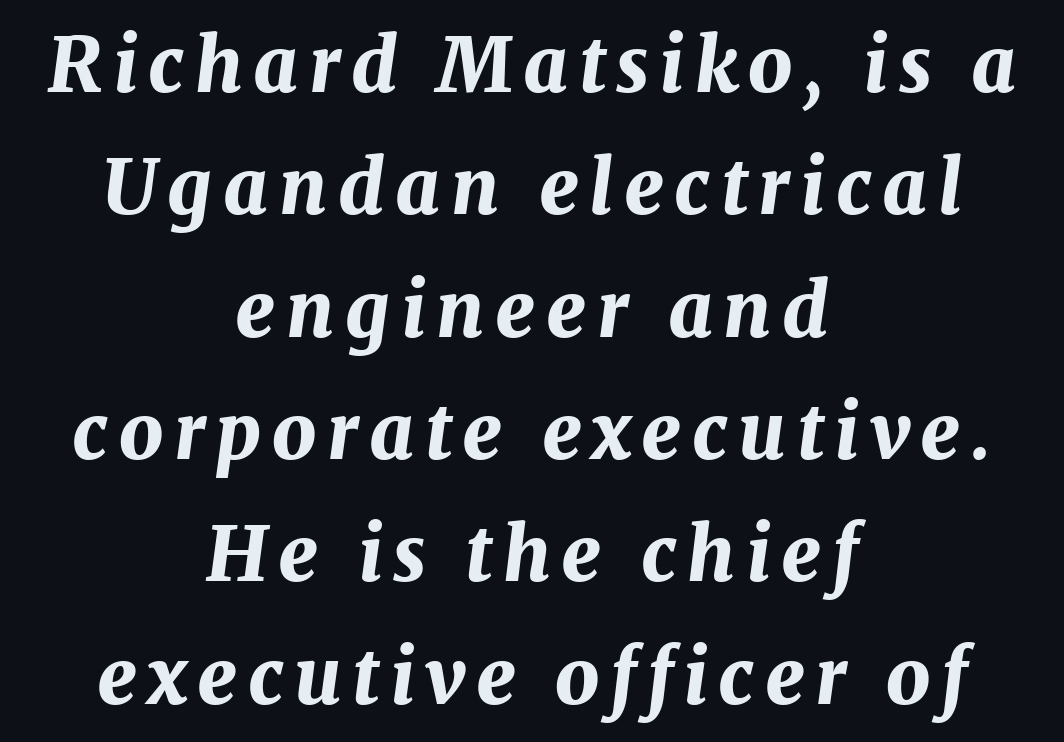
Q: Is the text bold? A: Yes.
Q: Is the text italic (slanted)? A: Yes, it leans right by about 7 degrees.
Q: Is the text underlined? A: No.
Q: How is the paragraph aligned? A: Centered.
Q: Is the spacing between lines tight, normal or loose? A: Normal.
Q: Width (condensed, normal, or wide)? A: Normal.
Q: Stroke contrast? A: Medium.
Q: x-height? A: Medium.
Q: Monospaced? A: No.
